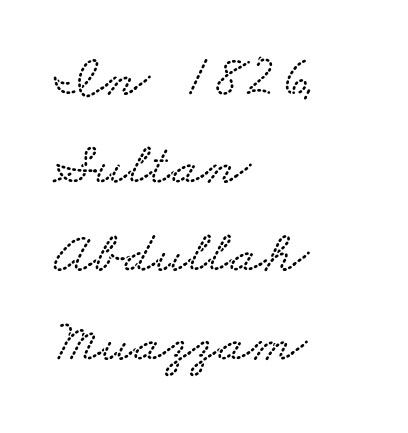
{"width": "wide", "stroke_contrast": "low", "x_height": "small", "monospaced": "no", "underline": "no", "align": "left", "line_spacing": "normal", "line_spacing_ratio": 1.47, "letter_spacing": "normal", "letter_spacing_em": 0.0, "glyph_px": 60}
